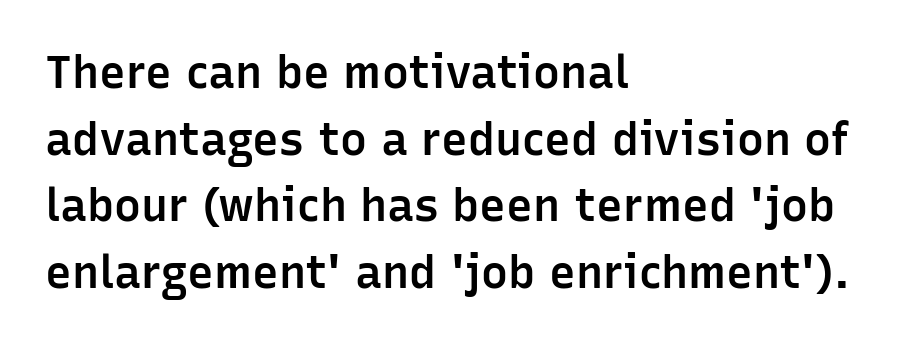
Layout note: lines flush left. Serif or sans? Sans — the stroke terminals are bare. The typesetting leans somewhat heavy: a semibold. The vertical gap from one line to the next is medium. Clear beneath every line of the passage.
